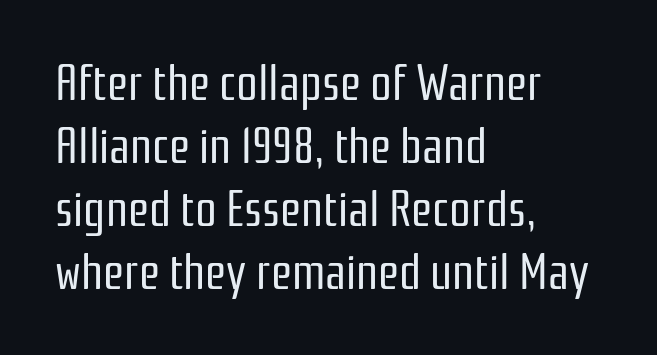
{"serif": "no", "italic": "no", "bold": "no", "weight": "regular", "width": "condensed", "stroke_contrast": "low", "x_height": "medium", "monospaced": "no", "underline": "no", "align": "left", "line_spacing": "normal", "line_spacing_ratio": 1.31, "letter_spacing": "normal", "letter_spacing_em": 0.0, "glyph_px": 48}
